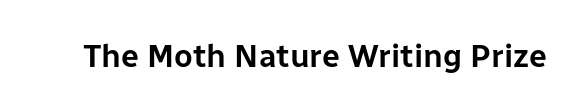
Rendered with straight, roman letterforms. You could not count columns in this text — the font is proportionally spaced. Rule under the text: the space is simply empty. The letters carry no serifs — their stems end cleanly without finishing strokes. This sample uses plain, unmodified letter spacing.
